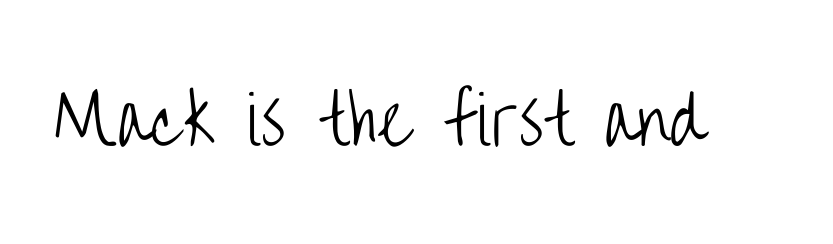
Q: Is the text bold? A: No.
Q: Is the text italic (slanted)? A: No, it is upright.
Q: Is the typeface a serif or a sans-serif typeface? A: Sans-serif.
Q: Is the text underlined? A: No.
Q: Is the spacing between letters normal or unusually wide? A: Normal.
Q: Width (condensed, normal, or wide)? A: Condensed.
Q: Stroke contrast? A: Low.
Q: x-height? A: Large.
Q: Monospaced? A: No.
